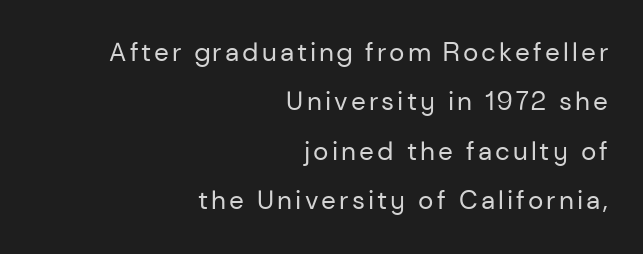
Descender tails drop into unmarked territory. Airy leading. Horizontal alignment here is rightward, an uncommon choice for prose. Do the letters lean? They stand straight.
